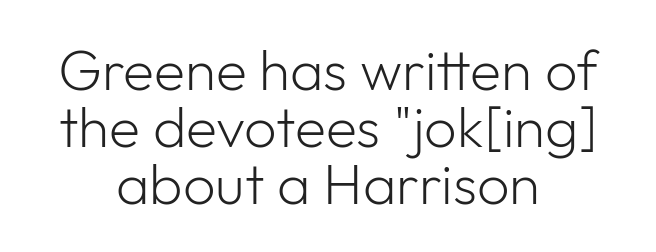
Q: Is the text bold? A: No.
Q: Is the text italic (slanted)? A: No, it is upright.
Q: Is the typeface a serif or a sans-serif typeface? A: Sans-serif.
Q: Is the text underlined? A: No.
Q: How is the paragraph aligned? A: Centered.
Q: Is the spacing between letters normal or unusually wide? A: Normal.
Q: Is the spacing between lines tight, normal or loose? A: Tight.
Q: Width (condensed, normal, or wide)? A: Normal.
Q: Stroke contrast? A: Low.
Q: x-height? A: Medium.
Q: Monospaced? A: No.
